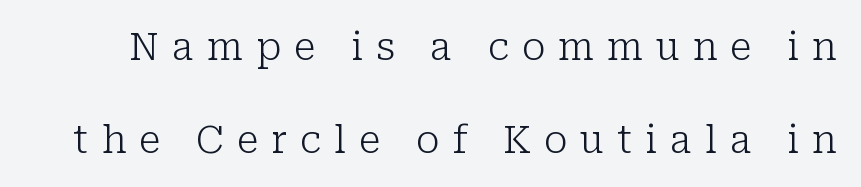
{"serif": "yes", "italic": "no", "bold": "no", "weight": "light", "width": "normal", "stroke_contrast": "low", "x_height": "medium", "monospaced": "no", "underline": "no", "line_spacing": "loose", "line_spacing_ratio": 2.44, "letter_spacing": "wide", "letter_spacing_em": 0.34, "glyph_px": 38}
